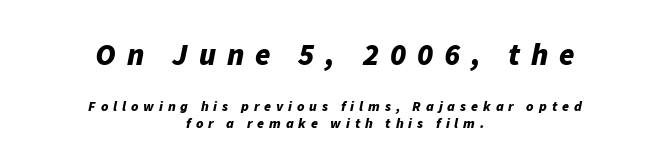
The image shows 31 px bold type, italic (leaning right); set centered, line spacing 1.23x, unusually wide letter spacing (+0.35 em), not underlined; the first (top) block is 2.21x larger; low stroke contrast and a medium x-height.
